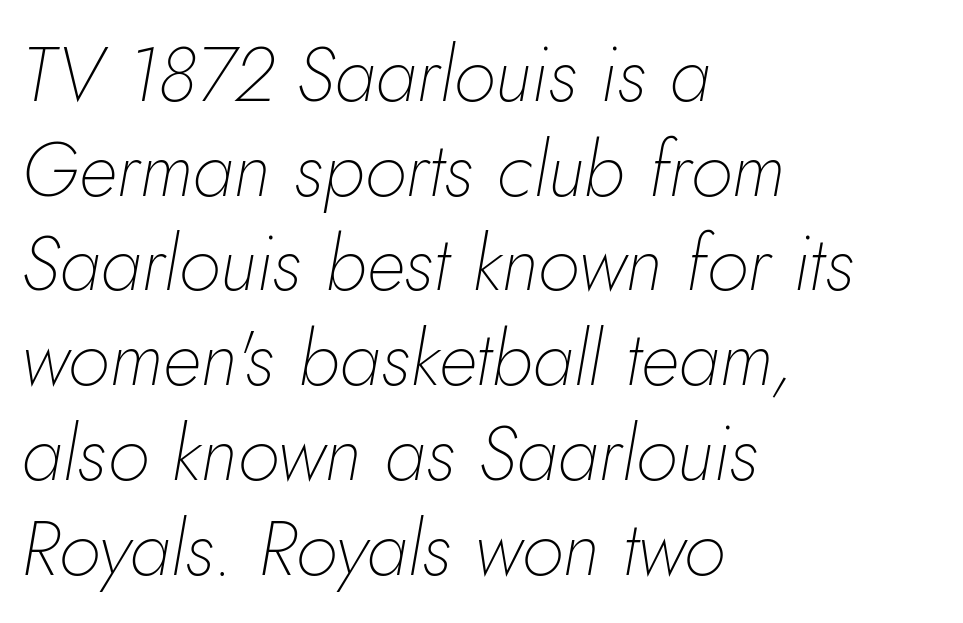
{"italic": "yes", "lean": "right", "slant_degrees": 10, "bold": "no", "weight": "thin", "width": "normal", "stroke_contrast": "low", "x_height": "small", "monospaced": "no", "underline": "no", "align": "left", "line_spacing_ratio": 1.23, "letter_spacing": "normal", "letter_spacing_em": 0.0, "glyph_px": 77}
